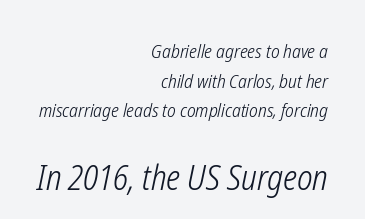
{"italic": "yes", "lean": "right", "slant_degrees": 12, "bold": "no", "weight": "light", "width": "condensed", "stroke_contrast": "low", "x_height": "medium", "monospaced": "no", "underline": "no", "align": "right", "line_spacing": "normal", "line_spacing_ratio": 1.56, "letter_spacing": "normal", "letter_spacing_em": 0.0, "larger_block": "second", "size_ratio": 1.79, "glyph_px": 34}
